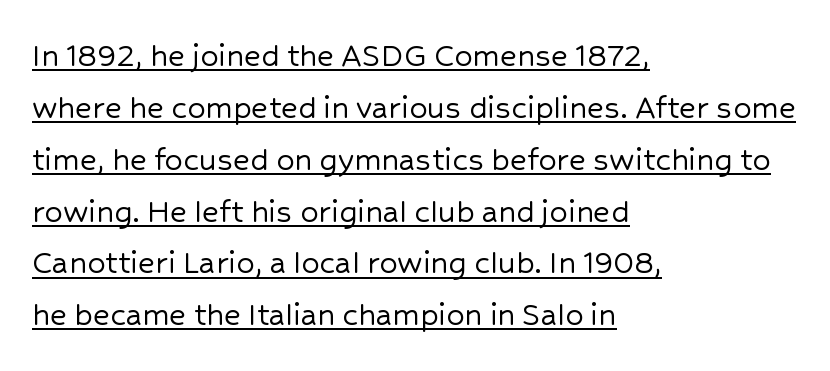
Baseline-to-baseline distance is the conventional proportion of letter height. Think of a printed novel: that variable character pitch is what you see here. These lines were composed using upright roman letters. Horizontally, the lines are justified to the leading edge only. Characters follow at the spacing the type designer built in. Underlining? Definitely there.
